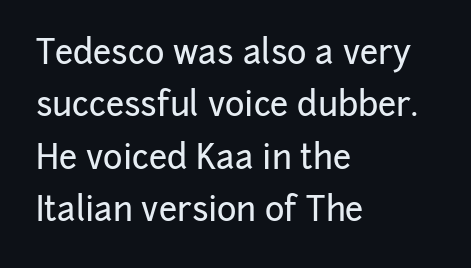
Q: Is the text italic (slanted)? A: No, it is upright.
Q: Is the typeface a serif or a sans-serif typeface? A: Sans-serif.
Q: Is the text underlined? A: No.
Q: How is the paragraph aligned? A: Left-aligned.
Q: Is the spacing between letters normal or unusually wide? A: Normal.
Q: Is the spacing between lines tight, normal or loose? A: Normal.
Q: Width (condensed, normal, or wide)? A: Normal.
Q: Stroke contrast? A: Low.
Q: x-height? A: Medium.
Q: Monospaced? A: No.
